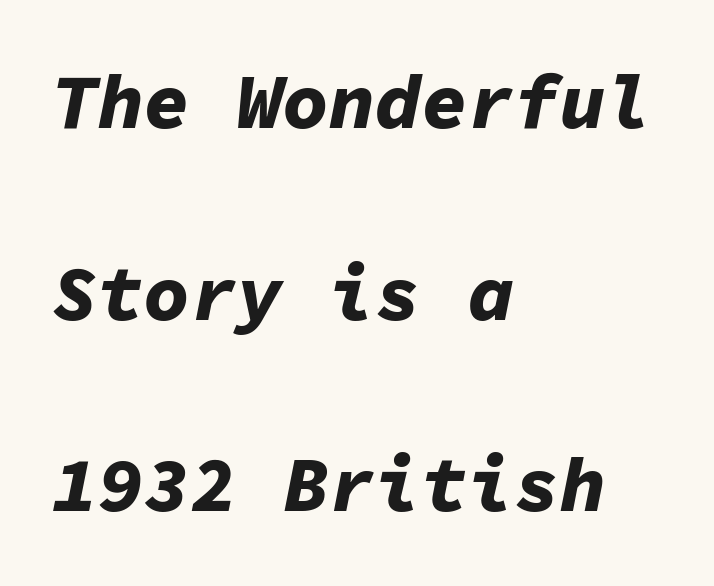
The image shows 77 px bold type, italic (leaning right), monospaced; set left-aligned, loose line spacing (2.49x), normal letter spacing, not underlined; low stroke contrast and a medium x-height.
